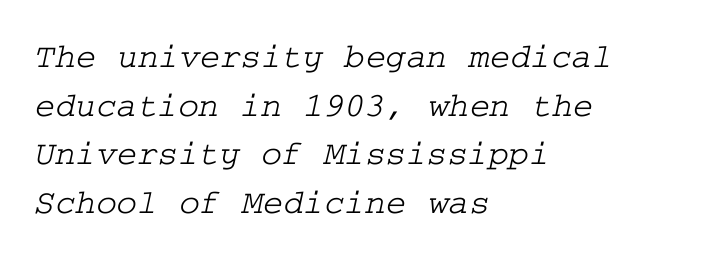
{"serif": "yes", "width": "wide", "stroke_contrast": "low", "x_height": "medium", "underline": "no", "align": "left", "line_spacing": "normal", "line_spacing_ratio": 1.39, "letter_spacing": "normal", "letter_spacing_em": 0.0, "glyph_px": 35}
